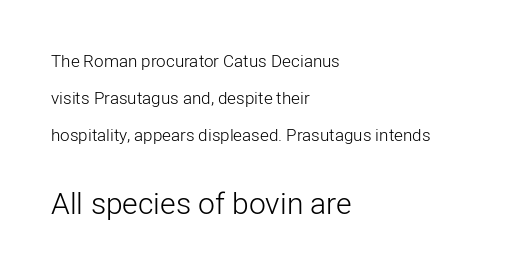
Q: Is the text bold? A: No.
Q: Is the text italic (slanted)? A: No, it is upright.
Q: Is the typeface a serif or a sans-serif typeface? A: Sans-serif.
Q: Is the text underlined? A: No.
Q: How is the paragraph aligned? A: Left-aligned.
Q: Is the spacing between letters normal or unusually wide? A: Normal.
Q: Is the spacing between lines tight, normal or loose? A: Loose.
Q: Which block of text is set in a larger size, the first (top) or the second (bottom)? A: The second (bottom) one.
Q: Width (condensed, normal, or wide)? A: Normal.
Q: Stroke contrast? A: Low.
Q: x-height? A: Medium.
Q: Monospaced? A: No.
